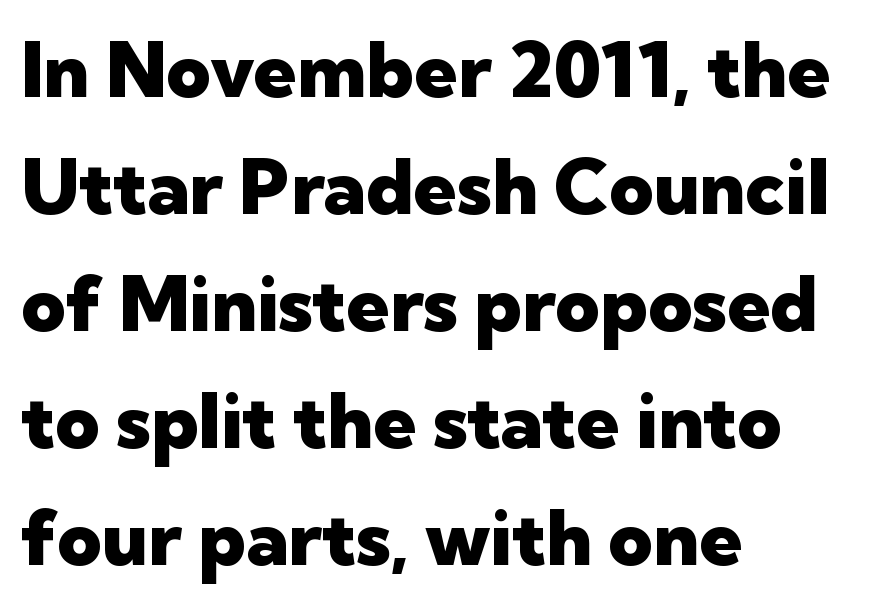
Q: Is the text bold? A: Yes.
Q: Is the text italic (slanted)? A: No, it is upright.
Q: Is the typeface a serif or a sans-serif typeface? A: Sans-serif.
Q: Is the text underlined? A: No.
Q: How is the paragraph aligned? A: Left-aligned.
Q: Is the spacing between letters normal or unusually wide? A: Normal.
Q: Is the spacing between lines tight, normal or loose? A: Normal.
Q: Width (condensed, normal, or wide)? A: Normal.
Q: Stroke contrast? A: Low.
Q: x-height? A: Medium.
Q: Monospaced? A: No.
